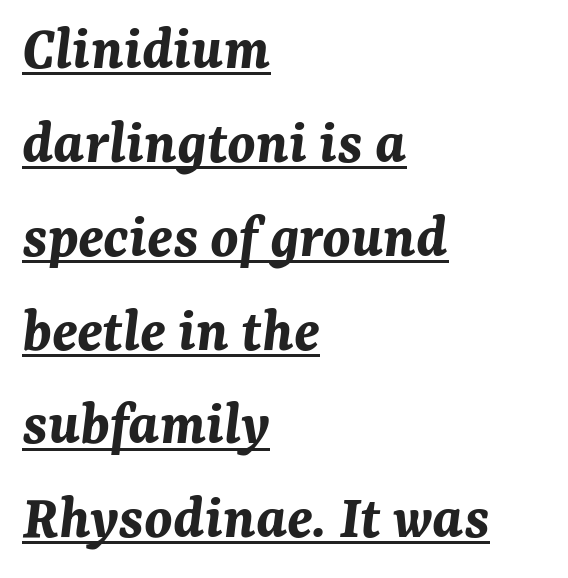
{"italic": "yes", "lean": "right", "slant_degrees": 7, "bold": "yes", "weight": "bold", "width": "normal", "stroke_contrast": "medium", "x_height": "medium", "monospaced": "no", "underline": "yes", "align": "left", "line_spacing": "normal", "line_spacing_ratio": 1.49, "letter_spacing": "normal", "letter_spacing_em": 0.0, "glyph_px": 63}
